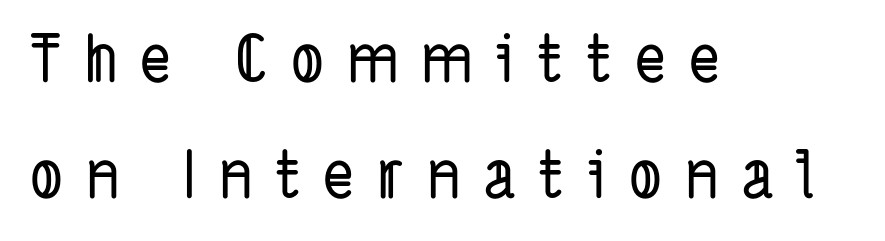
{"serif": "no", "width": "condensed", "stroke_contrast": "low", "x_height": "medium", "monospaced": "no", "underline": "no", "align": "left", "line_spacing_ratio": 1.78, "letter_spacing": "wide", "letter_spacing_em": 0.35, "glyph_px": 65}
